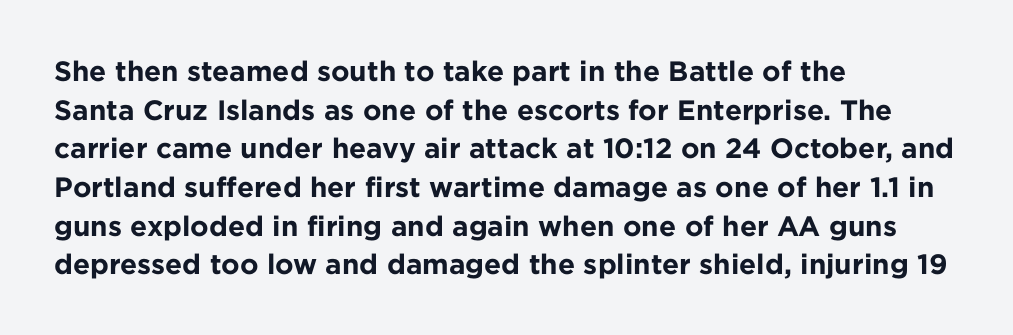
The image shows 28 px bold sans-serif type, upright; set left-aligned, normal line spacing (1.38x), normal letter spacing, not underlined; low stroke contrast and a medium x-height.
